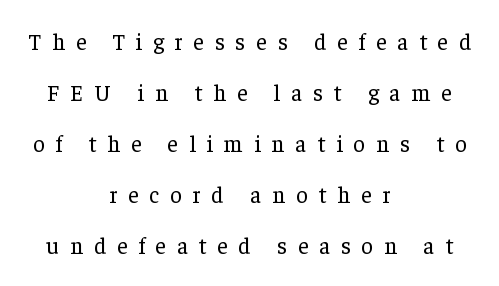
The image shows 23 px text type, upright; set centered, loose line spacing (2.22x), unusually wide letter spacing (+0.47 em), not underlined.
